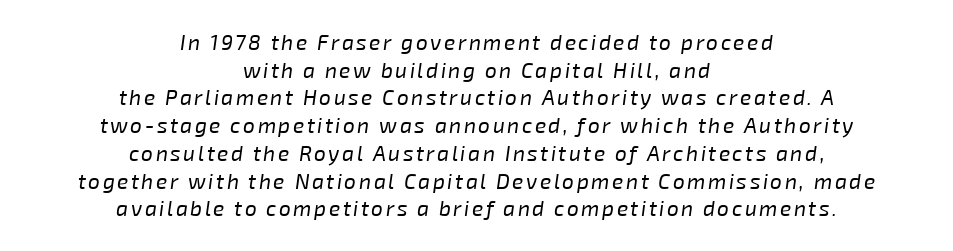
The image shows 21 px text type, italic (leaning right); set centered, normal line spacing (1.32x), not underlined.
